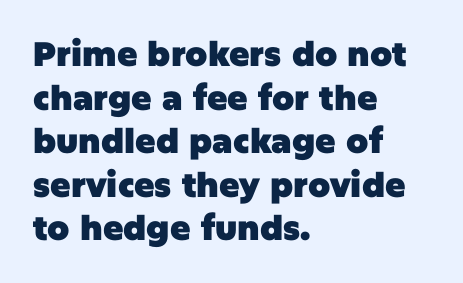
The image shows 34 px heavy sans-serif type, upright; set left-aligned, normal line spacing (1.28x), normal letter spacing, not underlined; low stroke contrast and a large x-height.
